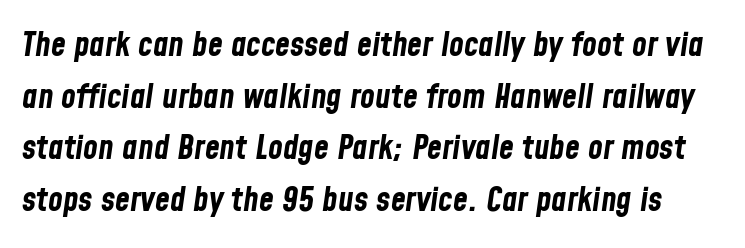
Q: Is the text bold? A: Yes.
Q: Is the text italic (slanted)? A: Yes, it leans right by about 8 degrees.
Q: Is the text underlined? A: No.
Q: Is the spacing between letters normal or unusually wide? A: Normal.
Q: Is the spacing between lines tight, normal or loose? A: Normal.
Q: Width (condensed, normal, or wide)? A: Condensed.
Q: Stroke contrast? A: Low.
Q: x-height? A: Medium.
Q: Monospaced? A: No.
